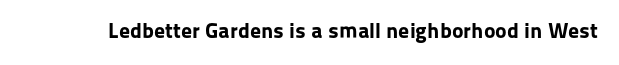
Short note: letters normally spaced. Words float on clear page, feet unadorned. The letters stand upright; this is a roman face. Heavy, bold letterforms.
